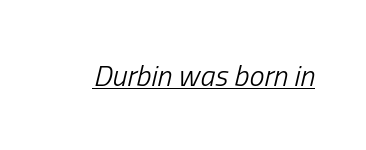
Q: Is the text bold? A: No.
Q: Is the text italic (slanted)? A: Yes, it leans right by about 13 degrees.
Q: Is the text underlined? A: Yes.
Q: Is the spacing between letters normal or unusually wide? A: Normal.
Q: Width (condensed, normal, or wide)? A: Condensed.
Q: Stroke contrast? A: Low.
Q: x-height? A: Medium.
Q: Monospaced? A: No.
